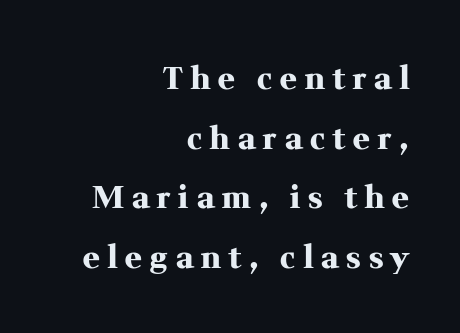
The letters stand straight up with perfectly vertical stems. I'd describe the lettering as bold — thick and assertive. Compared with typical body copy, the letter spacing here is much looser. The glyphs are unaccompanied by any horizontal stroke below them. The typeface chosen for these lines features serifs.
